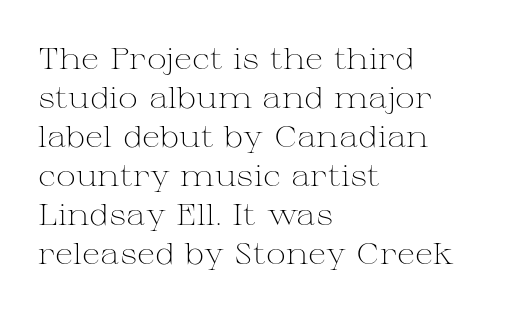
Is this a fixed-width face? No — the glyphs have proportional, varying widths. No italicization has been applied; the sample stays upright. The characters display serif detailing at their extremities. Stems here are at most as thick as an everyday book face. How are the letters spaced? Ordinarily, with no added tracking.
